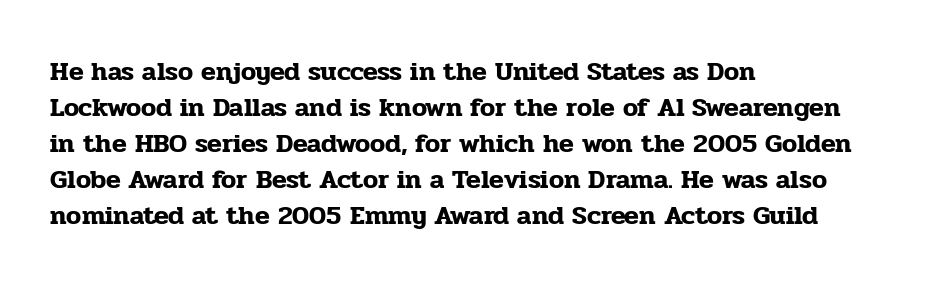
Q: Is the text italic (slanted)? A: No, it is upright.
Q: Is the text underlined? A: No.
Q: How is the paragraph aligned? A: Left-aligned.
Q: Is the spacing between letters normal or unusually wide? A: Normal.
Q: Is the spacing between lines tight, normal or loose? A: Normal.
